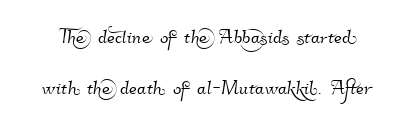
The image shows 25 px text type; set loose line spacing (2.06x), normal letter spacing, not underlined.
